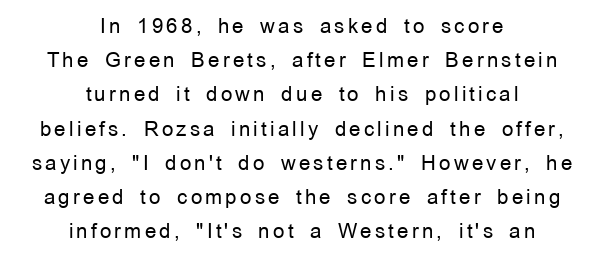
The image shows 20 px text type, upright; set centered, line spacing 1.71x, not underlined.
